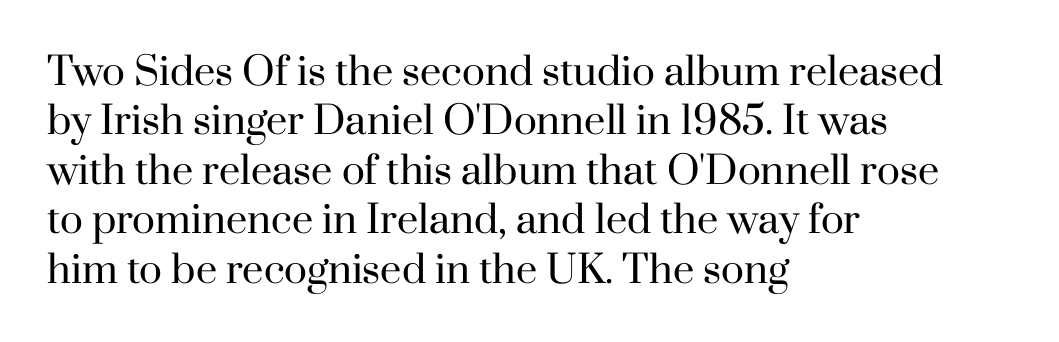
Q: Is the text bold? A: No.
Q: Is the text italic (slanted)? A: No, it is upright.
Q: Is the typeface a serif or a sans-serif typeface? A: Serif.
Q: Is the text underlined? A: No.
Q: How is the paragraph aligned? A: Left-aligned.
Q: Is the spacing between letters normal or unusually wide? A: Normal.
Q: Is the spacing between lines tight, normal or loose? A: Normal.
Q: Width (condensed, normal, or wide)? A: Normal.
Q: Stroke contrast? A: High.
Q: x-height? A: Small.
Q: Monospaced? A: No.
